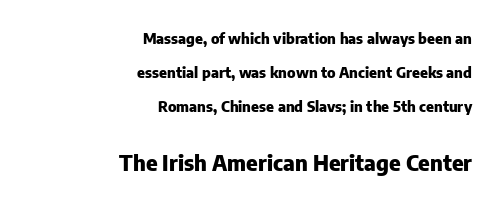
Q: Is the text bold? A: Yes.
Q: Is the text italic (slanted)? A: No, it is upright.
Q: Is the text underlined? A: No.
Q: How is the paragraph aligned? A: Right-aligned.
Q: Is the spacing between letters normal or unusually wide? A: Normal.
Q: Is the spacing between lines tight, normal or loose? A: Loose.
Q: Which block of text is set in a larger size, the first (top) or the second (bottom)? A: The second (bottom) one.
